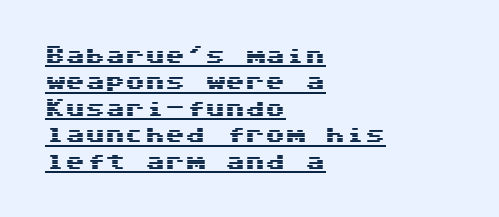
The image shows 20 px text type, upright; set left-aligned, normal line spacing (1.32x), normal letter spacing, underlined.
